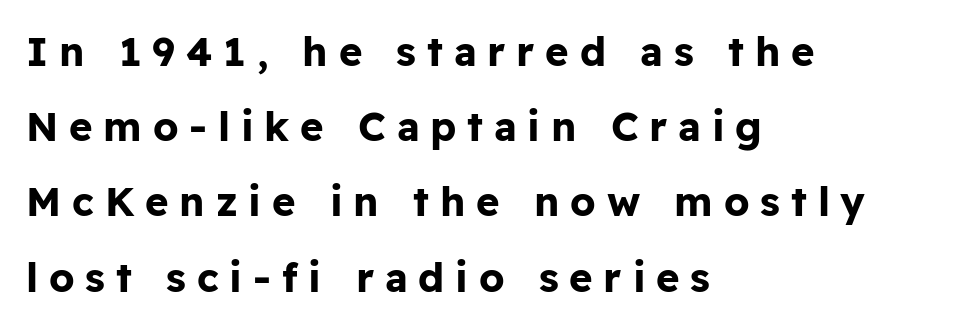
Q: Is the text bold? A: Yes.
Q: Is the text italic (slanted)? A: No, it is upright.
Q: Is the typeface a serif or a sans-serif typeface? A: Sans-serif.
Q: Is the text underlined? A: No.
Q: How is the paragraph aligned? A: Left-aligned.
Q: Is the spacing between letters normal or unusually wide? A: Unusually wide.
Q: Width (condensed, normal, or wide)? A: Normal.
Q: Stroke contrast? A: Low.
Q: x-height? A: Medium.
Q: Monospaced? A: No.
